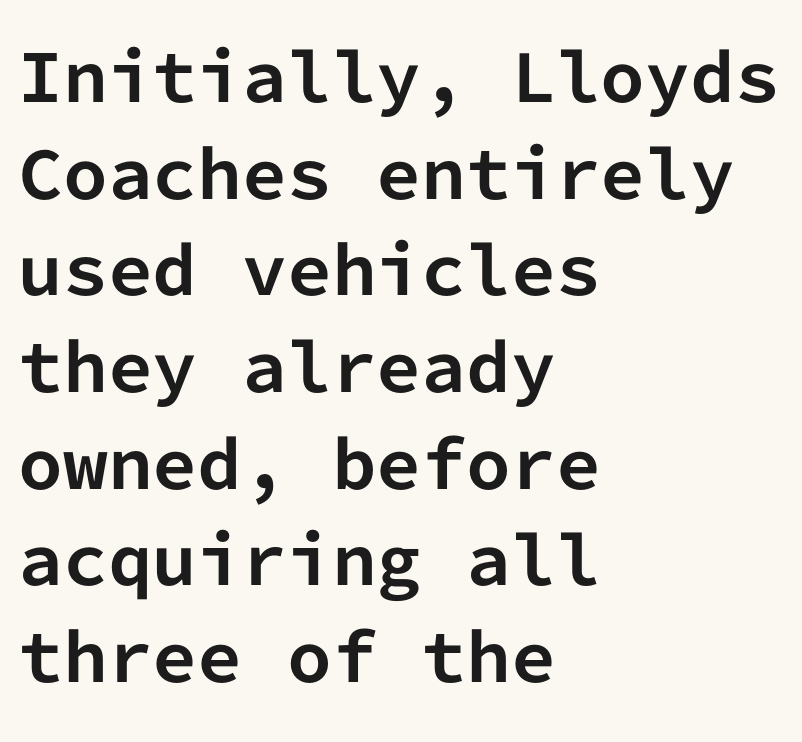
The image shows 64 px bold sans-serif type, upright, monospaced; set left-aligned, normal line spacing (1.51x), normal letter spacing, not underlined; low stroke contrast and a medium x-height.
